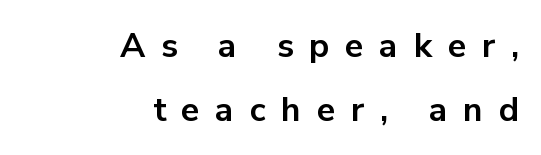
Q: Is the text bold? A: Yes.
Q: Is the text italic (slanted)? A: No, it is upright.
Q: Is the typeface a serif or a sans-serif typeface? A: Sans-serif.
Q: Is the text underlined? A: No.
Q: How is the paragraph aligned? A: Right-aligned.
Q: Is the spacing between letters normal or unusually wide? A: Unusually wide.
Q: Width (condensed, normal, or wide)? A: Normal.
Q: Stroke contrast? A: Low.
Q: x-height? A: Medium.
Q: Monospaced? A: No.
